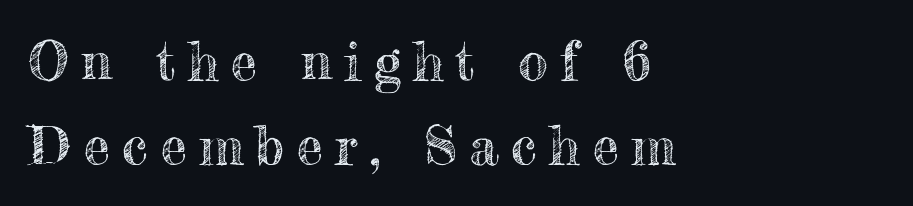
{"italic": "no", "width": "normal", "x_height": "small", "monospaced": "no", "underline": "no", "align": "left", "line_spacing": "normal", "line_spacing_ratio": 1.58, "letter_spacing": "wide", "letter_spacing_em": 0.23, "glyph_px": 53}
